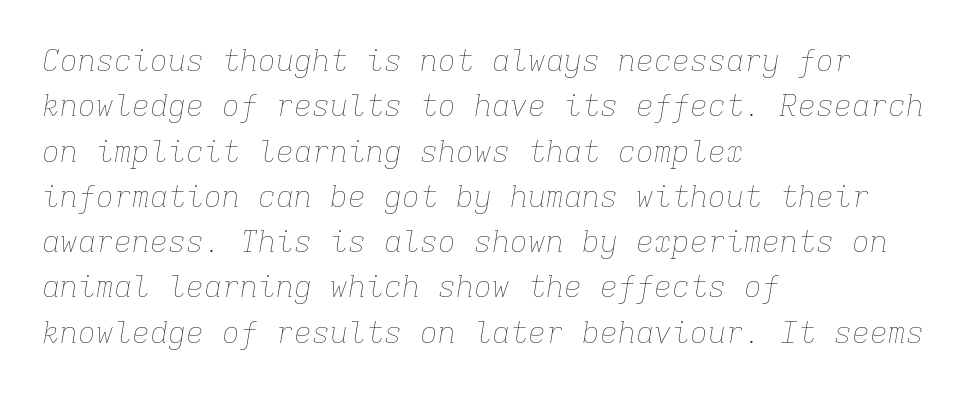
Q: Is the text bold? A: No.
Q: Is the text italic (slanted)? A: Yes, it leans right by about 9 degrees.
Q: Is the text underlined? A: No.
Q: How is the paragraph aligned? A: Left-aligned.
Q: Is the spacing between letters normal or unusually wide? A: Normal.
Q: Is the spacing between lines tight, normal or loose? A: Normal.
Q: Width (condensed, normal, or wide)? A: Normal.
Q: Stroke contrast? A: Low.
Q: x-height? A: Medium.
Q: Monospaced? A: Yes.
